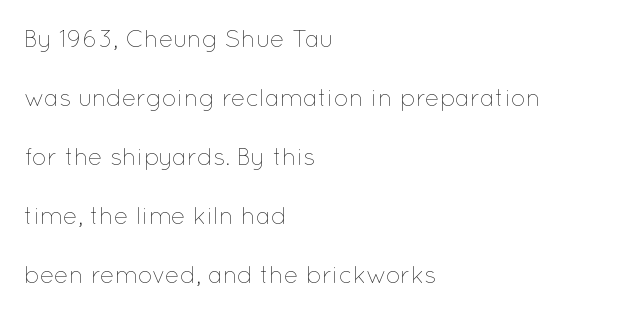
{"italic": "no", "bold": "no", "underline": "no", "align": "left", "line_spacing": "loose", "line_spacing_ratio": 2.46, "letter_spacing": "normal", "letter_spacing_em": 0.0, "glyph_px": 24}
